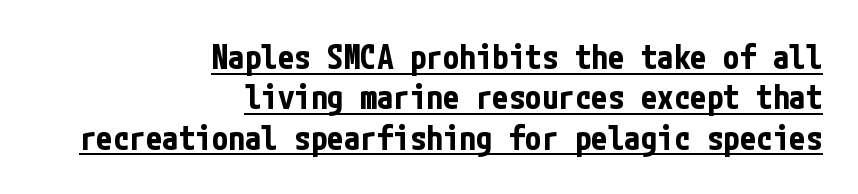
The image shows 33 px bold, condensed sans-serif type, upright; set right-aligned, line spacing 1.22x, normal letter spacing, underlined; low stroke contrast and a medium x-height.
